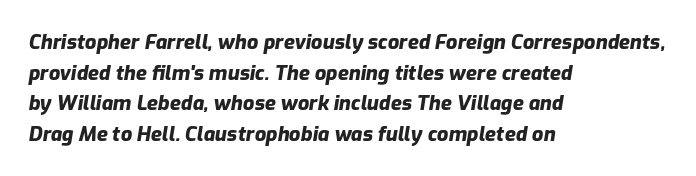
What's the leading like? Ordinary, nothing unusual. The area under the type is left untouched. Is the letter spacing exaggerated? No — it looks like the ordinary default. The text carries the slant typical of an italic or oblique font. Strokes here are thick enough to call this a true bold. Where is the straight margin? On the left.
